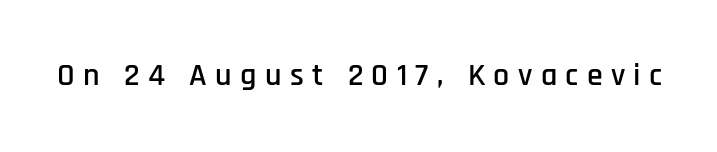
The image shows 32 px condensed sans-serif type, upright; set unusually wide letter spacing (+0.26 em), not underlined; low stroke contrast and a large x-height.
